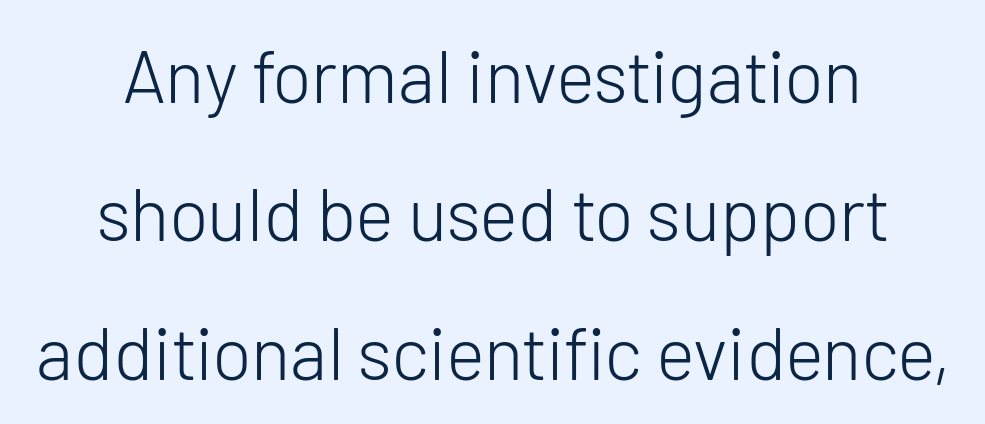
The image shows 74 px light sans-serif type, upright; set line spacing 1.87x, normal letter spacing, not underlined; low stroke contrast and a medium x-height.
